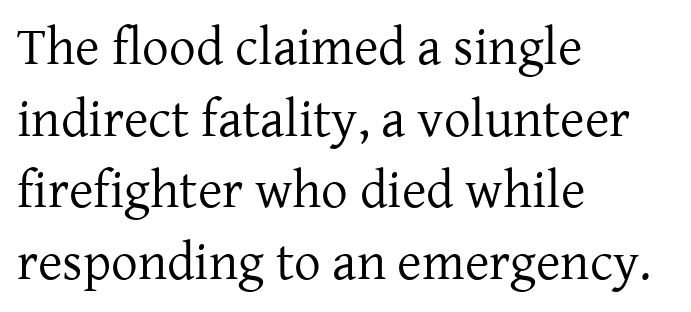
{"serif": "yes", "italic": "no", "bold": "no", "weight": "regular", "width": "normal", "stroke_contrast": "low", "x_height": "medium", "monospaced": "no", "underline": "no", "align": "left", "line_spacing": "normal", "line_spacing_ratio": 1.35, "letter_spacing": "normal", "letter_spacing_em": 0.0, "glyph_px": 53}
